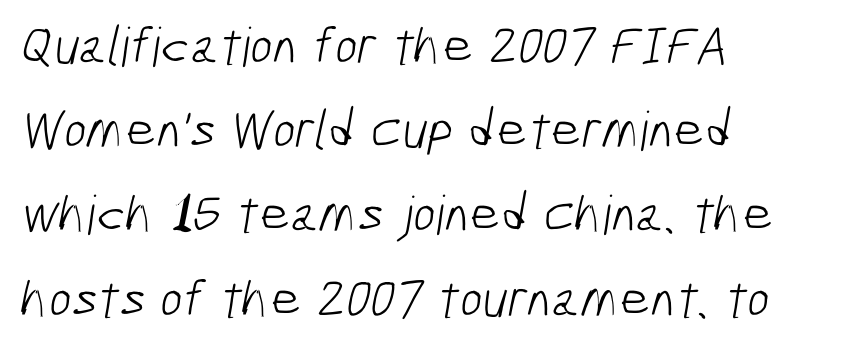
The zone under the glyphs is completely vacant. Examine the stroke ends and you'll find no serifs. The paragraph has a hard left edge and a soft right edge. You could not count columns in this text — the font is proportionally spaced.
